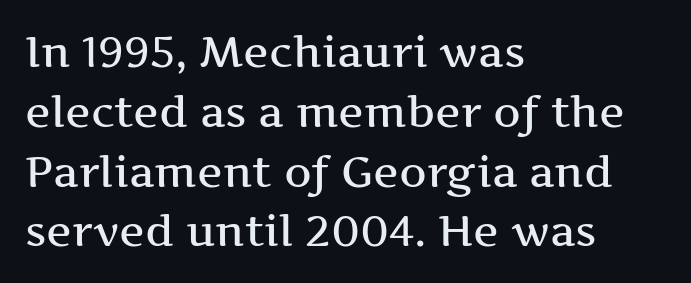
Q: Is the text italic (slanted)? A: No, it is upright.
Q: Is the typeface a serif or a sans-serif typeface? A: Serif.
Q: Is the text underlined? A: No.
Q: How is the paragraph aligned? A: Left-aligned.
Q: Is the spacing between letters normal or unusually wide? A: Normal.
Q: Is the spacing between lines tight, normal or loose? A: Normal.
Q: Width (condensed, normal, or wide)? A: Wide.
Q: Stroke contrast? A: Medium.
Q: x-height? A: Medium.
Q: Monospaced? A: No.
